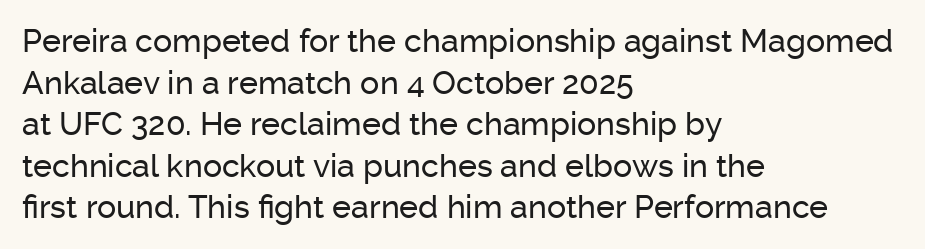
{"serif": "no", "italic": "no", "width": "normal", "stroke_contrast": "low", "x_height": "medium", "monospaced": "no", "underline": "no", "align": "left", "line_spacing": "normal", "line_spacing_ratio": 1.3, "letter_spacing": "normal", "letter_spacing_em": 0.0, "glyph_px": 32}
